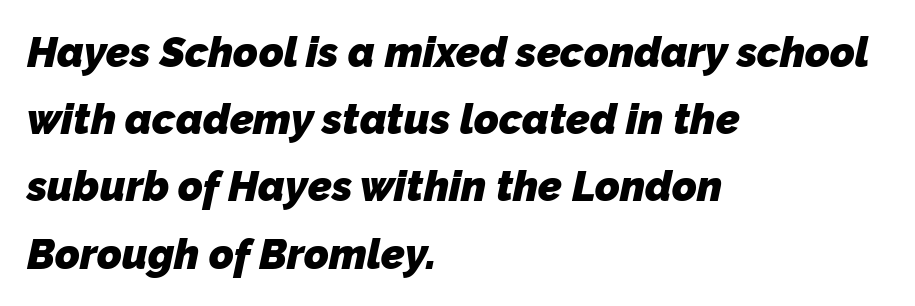
{"serif": "no", "bold": "yes", "weight": "heavy", "width": "normal", "stroke_contrast": "low", "x_height": "medium", "monospaced": "no", "underline": "no", "align": "left", "line_spacing": "normal", "line_spacing_ratio": 1.6, "letter_spacing": "normal", "letter_spacing_em": 0.0, "glyph_px": 42}
